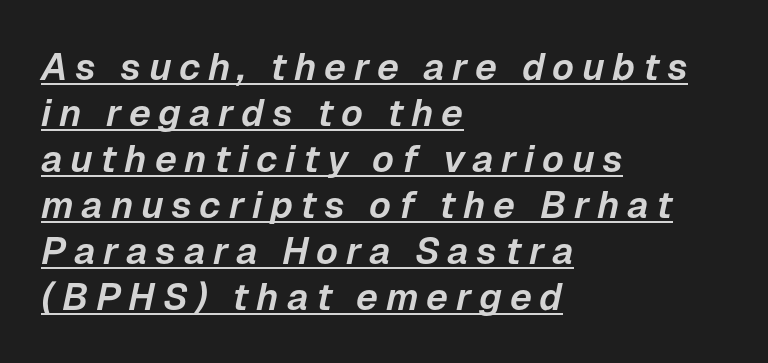
{"italic": "yes", "lean": "right", "slant_degrees": 12, "width": "normal", "stroke_contrast": "low", "x_height": "medium", "monospaced": "no", "underline": "yes", "align": "left", "line_spacing_ratio": 1.21, "letter_spacing": "wide", "letter_spacing_em": 0.2, "glyph_px": 38}
